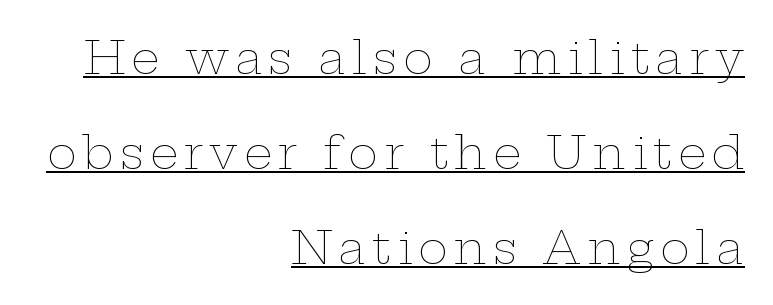
{"italic": "no", "bold": "no", "weight": "thin", "width": "wide", "stroke_contrast": "low", "x_height": "medium", "monospaced": "no", "underline": "yes", "align": "right", "line_spacing": "loose", "line_spacing_ratio": 2.11, "glyph_px": 45}
